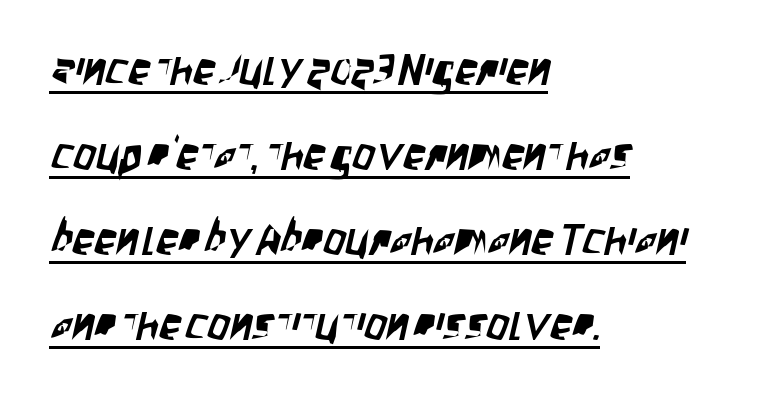
The paragraph has a hard left edge and a soft right edge. The letters advance in unequal steps, a hallmark of proportional type. Leading is clearly above the norm, producing a sparse column. Emphasis is given by a line drawn under the lettering.
